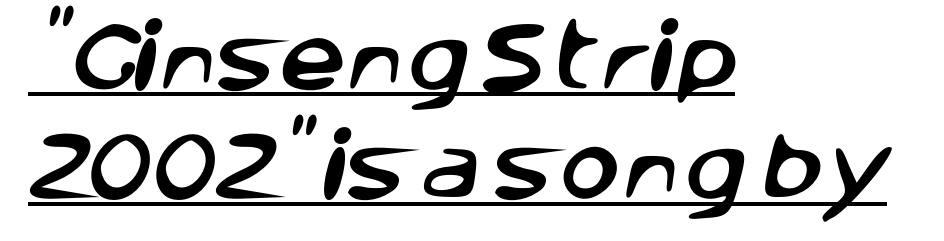
Q: Is the typeface a serif or a sans-serif typeface? A: Sans-serif.
Q: Is the text underlined? A: Yes.
Q: How is the paragraph aligned? A: Left-aligned.
Q: Is the spacing between letters normal or unusually wide? A: Normal.
Q: Is the spacing between lines tight, normal or loose? A: Normal.
Q: Width (condensed, normal, or wide)? A: Normal.
Q: Stroke contrast? A: Low.
Q: x-height? A: Large.
Q: Monospaced? A: No.
